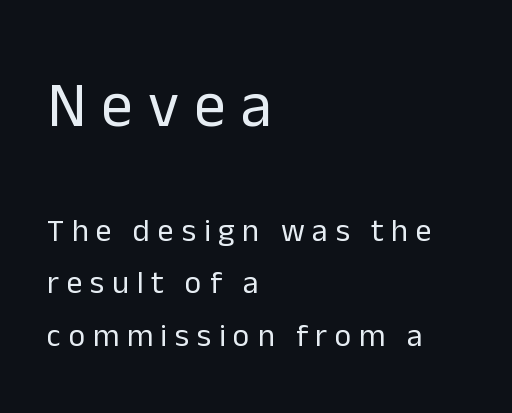
Q: Is the text bold? A: No.
Q: Is the text italic (slanted)? A: No, it is upright.
Q: Is the typeface a serif or a sans-serif typeface? A: Sans-serif.
Q: Is the text underlined? A: No.
Q: How is the paragraph aligned? A: Left-aligned.
Q: Is the spacing between letters normal or unusually wide? A: Unusually wide.
Q: Is the spacing between lines tight, normal or loose? A: Normal.
Q: Which block of text is set in a larger size, the first (top) or the second (bottom)? A: The first (top) one.
Q: Width (condensed, normal, or wide)? A: Normal.
Q: Stroke contrast? A: Low.
Q: x-height? A: Medium.
Q: Monospaced? A: No.
